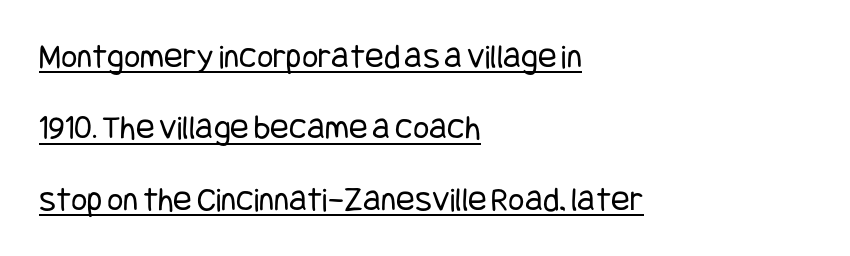
{"serif": "no", "italic": "no", "bold": "no", "weight": "regular", "width": "condensed", "stroke_contrast": "low", "x_height": "large", "underline": "yes", "align": "left", "line_spacing": "loose", "line_spacing_ratio": 2.04, "letter_spacing": "normal", "letter_spacing_em": 0.0, "glyph_px": 35}
